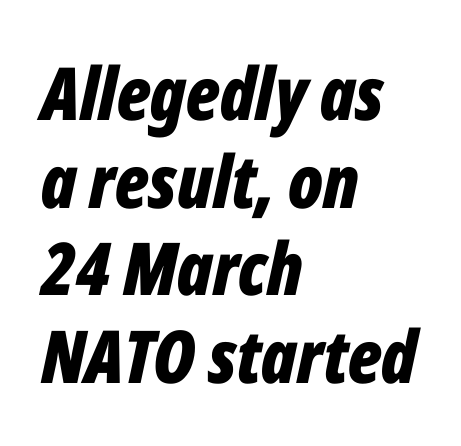
Q: Is the text bold? A: Yes.
Q: Is the text italic (slanted)? A: Yes, it leans right by about 12 degrees.
Q: Is the text underlined? A: No.
Q: How is the paragraph aligned? A: Left-aligned.
Q: Is the spacing between letters normal or unusually wide? A: Normal.
Q: Width (condensed, normal, or wide)? A: Condensed.
Q: Stroke contrast? A: Low.
Q: x-height? A: Medium.
Q: Monospaced? A: No.
